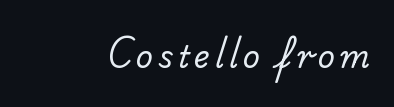
{"serif": "no", "bold": "no", "weight": "regular", "width": "normal", "stroke_contrast": "low", "x_height": "small", "monospaced": "no", "underline": "no", "glyph_px": 30}
